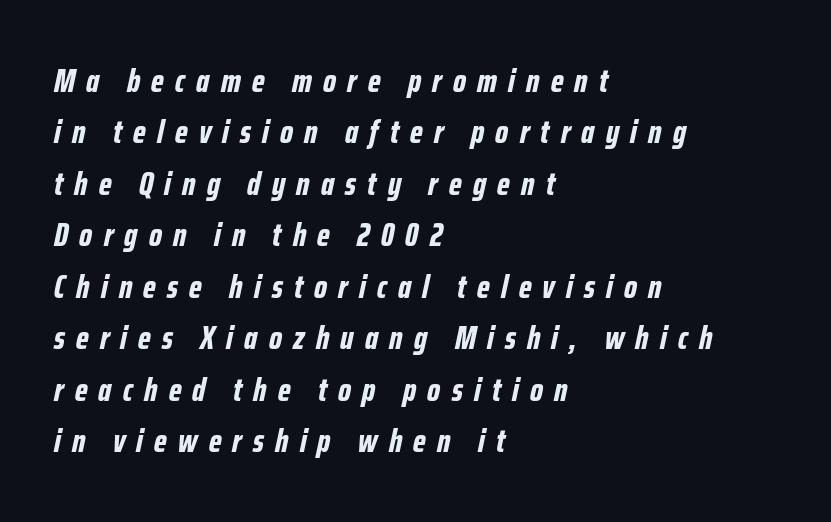
{"italic": "yes", "lean": "right", "slant_degrees": 12, "bold": "yes", "weight": "bold", "width": "condensed", "stroke_contrast": "low", "x_height": "medium", "monospaced": "no", "underline": "no", "align": "left", "line_spacing": "normal", "line_spacing_ratio": 1.56, "letter_spacing": "wide", "letter_spacing_em": 0.34, "glyph_px": 33}
